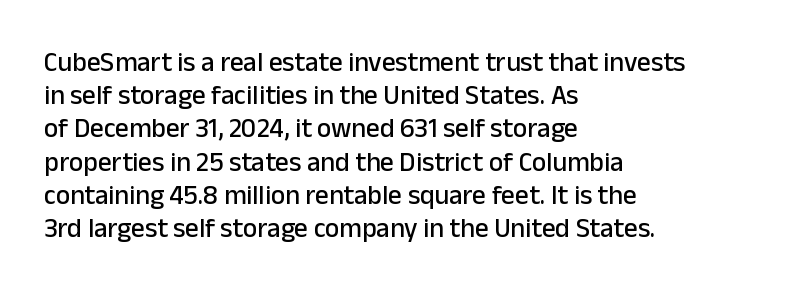
Q: Is the text italic (slanted)? A: No, it is upright.
Q: Is the text underlined? A: No.
Q: How is the paragraph aligned? A: Left-aligned.
Q: Is the spacing between letters normal or unusually wide? A: Normal.
